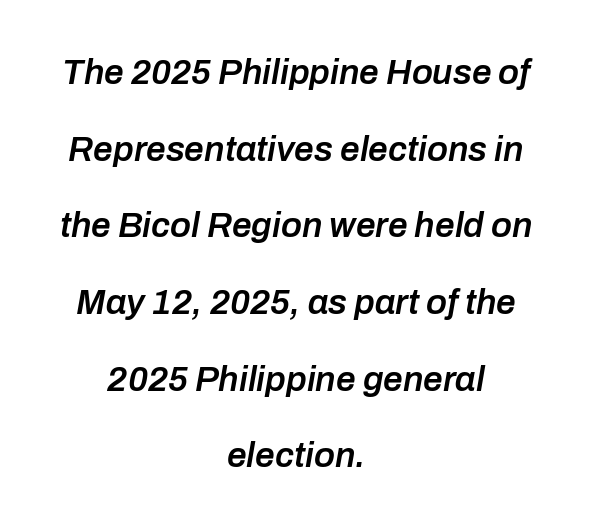
{"italic": "yes", "lean": "right", "slant_degrees": 10, "bold": "semi", "weight": "semibold", "width": "normal", "stroke_contrast": "low", "x_height": "medium", "monospaced": "no", "underline": "no", "align": "center", "line_spacing": "loose", "line_spacing_ratio": 2.19, "letter_spacing": "normal", "letter_spacing_em": 0.0, "glyph_px": 35}
